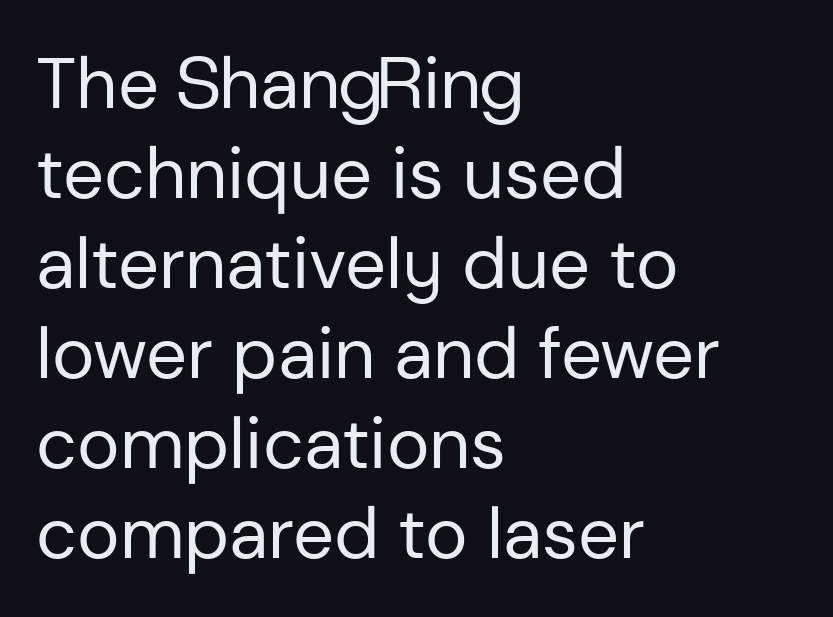
{"serif": "no", "italic": "no", "bold": "no", "weight": "regular", "width": "normal", "stroke_contrast": "low", "x_height": "medium", "monospaced": "no", "underline": "no", "align": "left", "line_spacing": "normal", "line_spacing_ratio": 1.25, "letter_spacing": "normal", "letter_spacing_em": 0.0, "glyph_px": 72}
